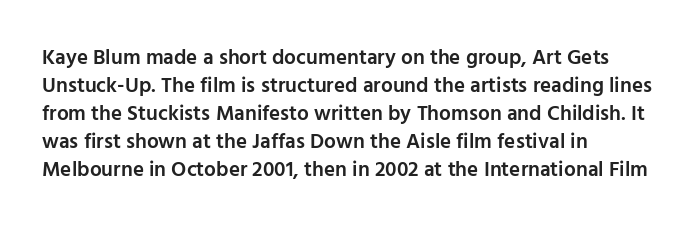
This is moderately heavy type, rendered in semibold. The baseline area is clear. The horizontal fit of the characters is conventional and even. Layout note: lines flush left.
